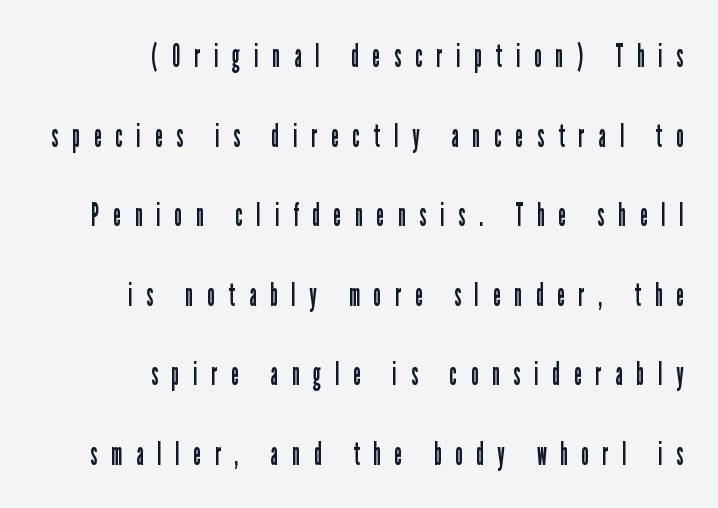
Q: Is the text bold? A: No.
Q: Is the text italic (slanted)? A: No, it is upright.
Q: Is the typeface a serif or a sans-serif typeface? A: Sans-serif.
Q: Is the text underlined? A: No.
Q: How is the paragraph aligned? A: Right-aligned.
Q: Is the spacing between letters normal or unusually wide? A: Unusually wide.
Q: Is the spacing between lines tight, normal or loose? A: Loose.
Q: Width (condensed, normal, or wide)? A: Condensed.
Q: Stroke contrast? A: Low.
Q: x-height? A: Medium.
Q: Monospaced? A: No.
